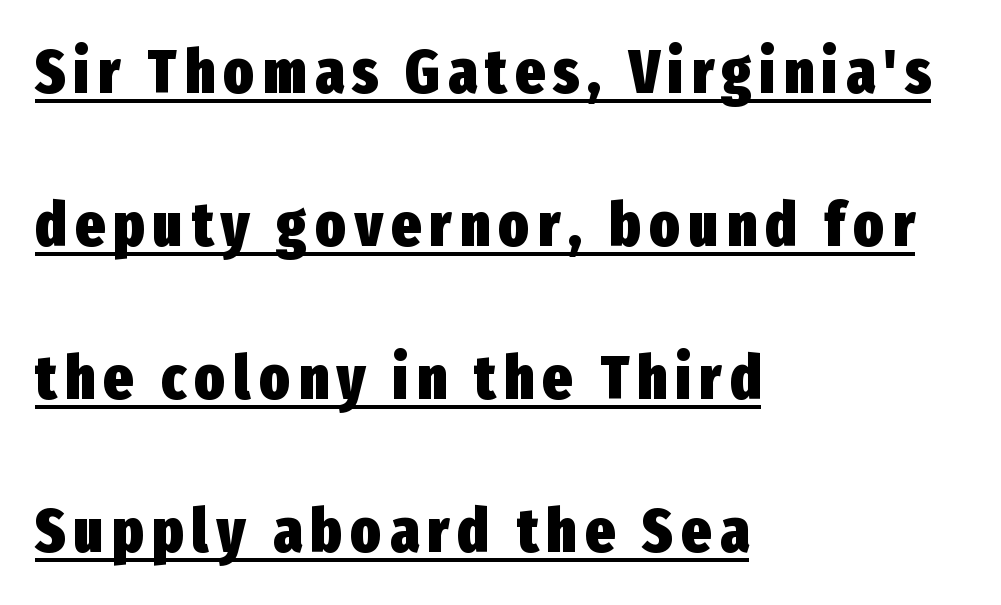
Looks like regular typesetting: each glyph gets only the width it needs. Students, this is bold: see how much ink each stroke carries. Honestly, the underline is the first thing you notice here. Check where the strokes stop: nothing finishes them off — pure sans.
